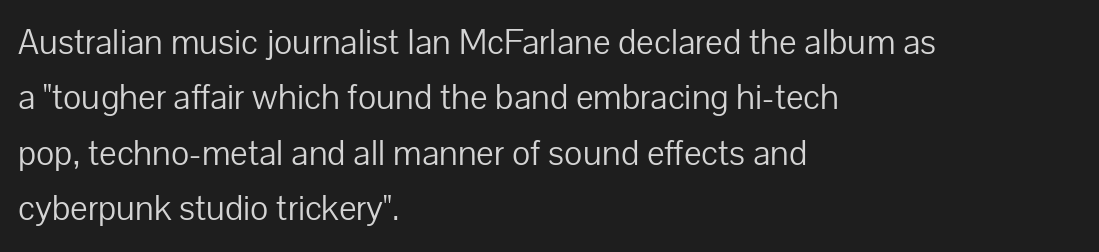
{"serif": "no", "italic": "no", "bold": "no", "weight": "light", "width": "normal", "stroke_contrast": "low", "x_height": "medium", "monospaced": "no", "underline": "no", "align": "left", "line_spacing": "normal", "line_spacing_ratio": 1.5, "letter_spacing": "normal", "letter_spacing_em": 0.0, "glyph_px": 37}
